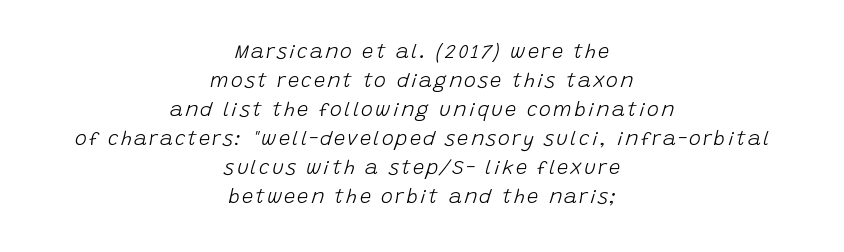
The image shows 20 px text type, italic (leaning right); set centered, normal line spacing (1.45x), not underlined.
